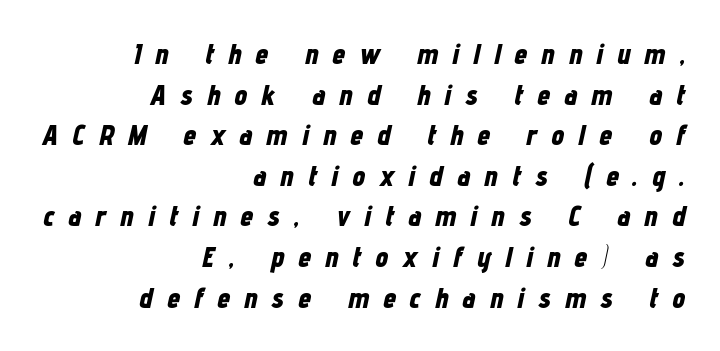
The image shows 29 px bold, condensed type, italic (leaning right); set right-aligned, normal line spacing (1.4x), unusually wide letter spacing (+0.49 em), not underlined; low stroke contrast and a medium x-height.
